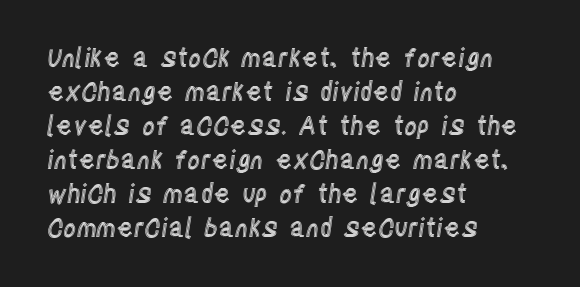
The image shows 25 px text type; set left-aligned, normal line spacing (1.36x), normal letter spacing, not underlined.
